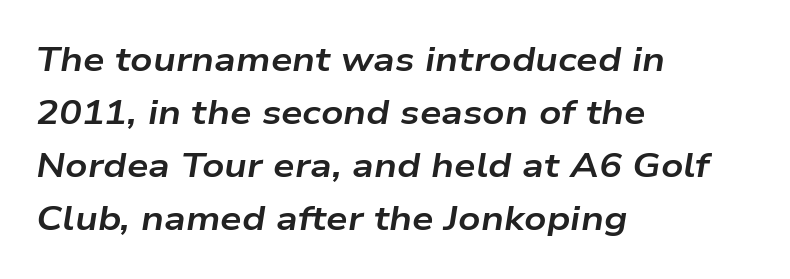
The image shows 34 px bold, wide type, italic (leaning right); set left-aligned, normal line spacing (1.56x), normal letter spacing, not underlined; low stroke contrast and a medium x-height.
